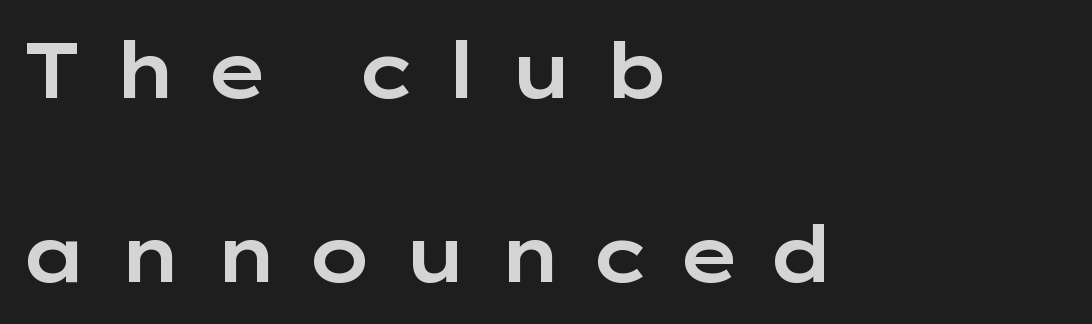
The image shows 77 px wide sans-serif type, upright; set left-aligned, loose line spacing (2.39x), unusually wide letter spacing (+0.36 em), not underlined; low stroke contrast and a medium x-height.
